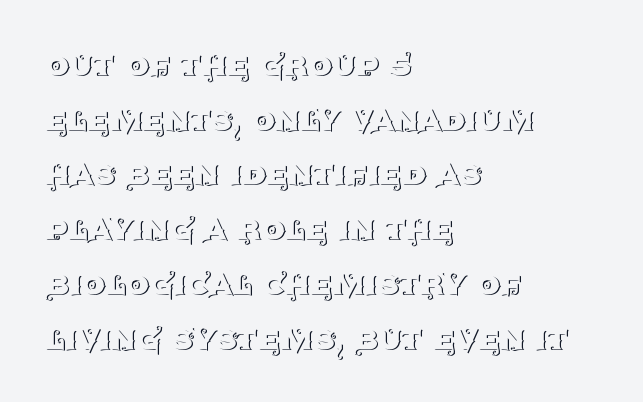
{"serif": "yes", "italic": "no", "bold": "no", "weight": "thin", "width": "normal", "stroke_contrast": "medium", "x_height": "large", "monospaced": "no", "underline": "no", "align": "left", "line_spacing": "normal", "line_spacing_ratio": 1.44, "letter_spacing": "normal", "letter_spacing_em": 0.0, "glyph_px": 38}
